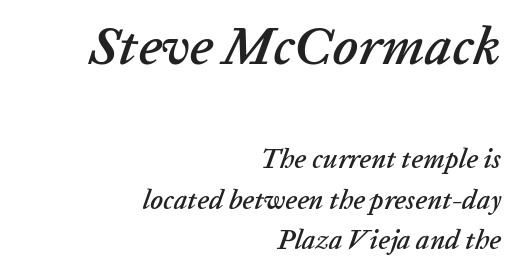
The face used here appears at its bigger size in the upper chunk. These lines are rendered in a variable-pitch font. Check under the words: just untouched page. Between one letter and the next there's only the usual sliver of space. Does the leading feel generous? No, just average. The lettering tilts uniformly, giving the passage an italic look.
